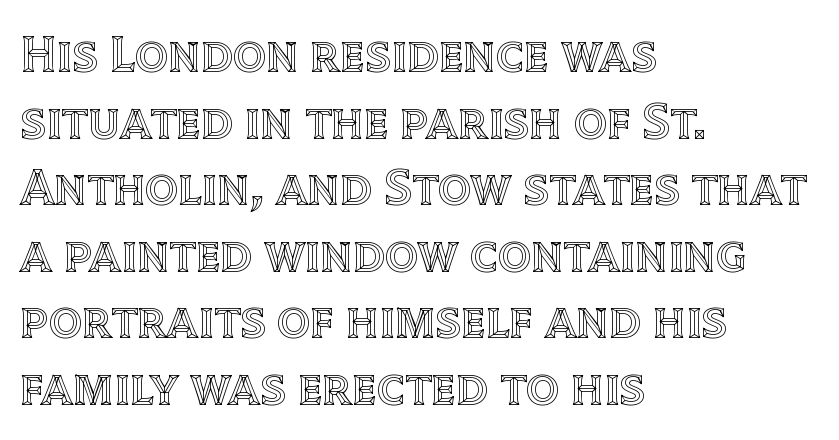
The typesetter chose a ragged-right arrangement here. The zone under the glyphs is completely vacant. The rendering uses natural spacing where letterforms have individual widths. The passage shown has conventional tracking throughout. Vertical spacing — default.
